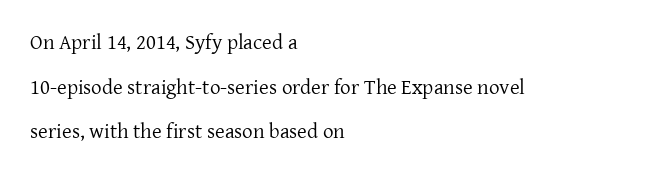
{"italic": "no", "bold": "no", "underline": "no", "align": "left", "line_spacing": "loose", "line_spacing_ratio": 2.13, "letter_spacing": "normal", "letter_spacing_em": 0.0, "glyph_px": 21}
